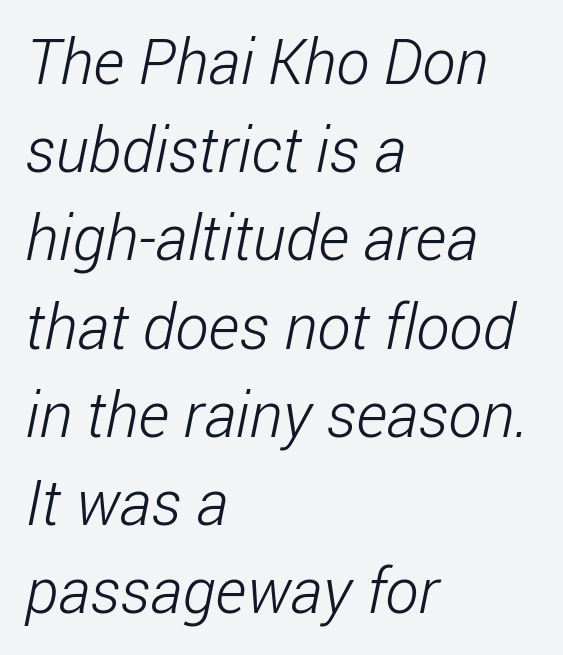
The image shows 63 px light, condensed sans-serif type; set left-aligned, normal line spacing (1.4x), normal letter spacing, not underlined; low stroke contrast and a medium x-height.
